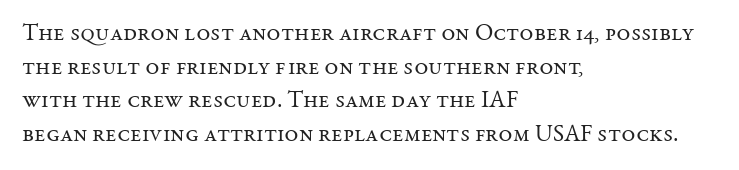
Does the copy run flush right? No — it runs flush left. Does extra space separate the letters? No, they use regular spacing. The letters look calm and open, with moderate or lighter stems. Beneath every word, the page is bare. Normally led — the rows are evenly, conventionally spaced.
